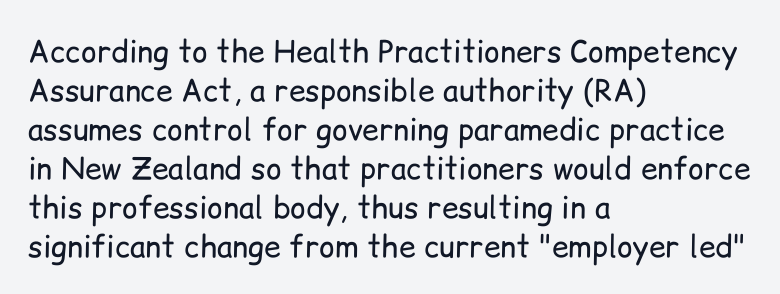
The image shows 30 px regular-weight sans-serif type, upright; set left-aligned, normal line spacing (1.3x), normal letter spacing, not underlined; low stroke contrast and a medium x-height.
